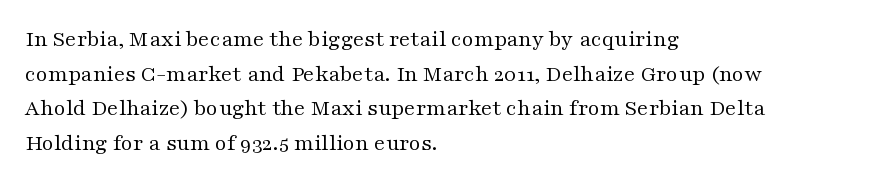
Vertical strokes here are truly vertical. Is the block centered? No — it sits flush against the left margin. Standard letterfit; no display-style spreading of the glyphs. This is not heavy type; no bold has been used.
